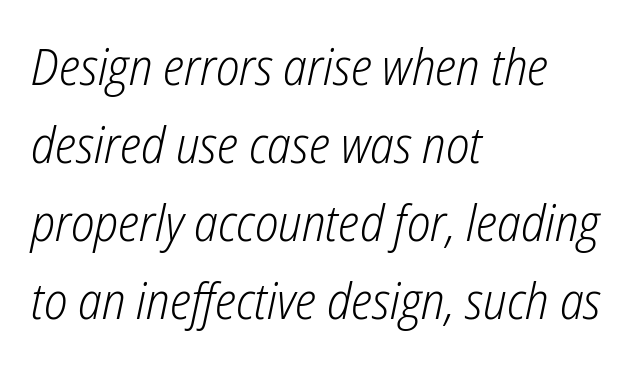
{"italic": "yes", "lean": "right", "slant_degrees": 12, "bold": "no", "weight": "light", "width": "condensed", "stroke_contrast": "low", "x_height": "medium", "monospaced": "no", "underline": "no", "align": "left", "line_spacing": "normal", "line_spacing_ratio": 1.56, "letter_spacing": "normal", "letter_spacing_em": 0.0, "glyph_px": 50}
